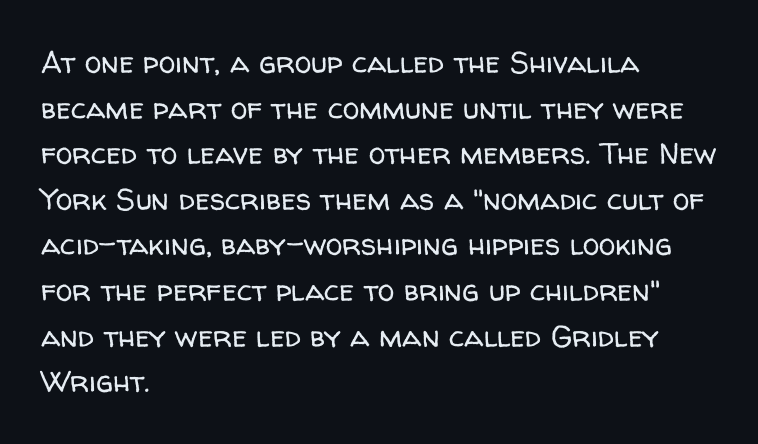
{"serif": "no", "italic": "no", "bold": "no", "weight": "regular", "width": "normal", "stroke_contrast": "low", "x_height": "medium", "monospaced": "no", "underline": "no", "align": "left", "line_spacing": "normal", "line_spacing_ratio": 1.52, "letter_spacing": "normal", "letter_spacing_em": 0.0, "glyph_px": 30}
